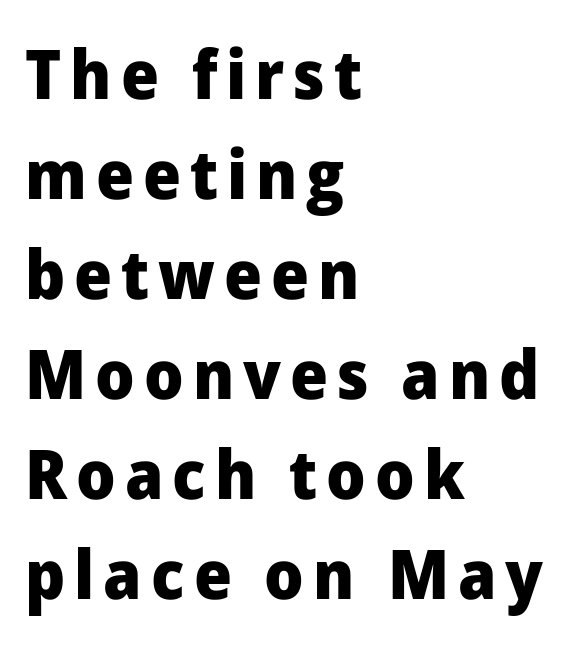
The passage shown stacks its lines at a standard gap. The zone under the glyphs is completely vacant. One-word summary of the alignment: left. These lines carry a lot of weight — the face is fully bold.
